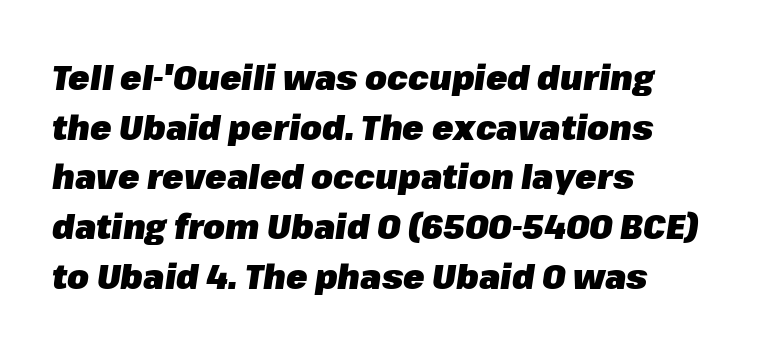
The image shows 35 px heavy type, italic (leaning right); set left-aligned, normal line spacing (1.42x), normal letter spacing, not underlined; low stroke contrast and a medium x-height.
